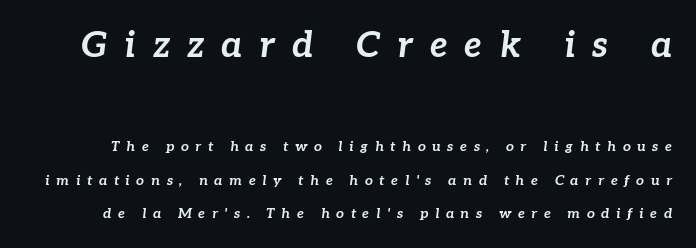
{"italic": "yes", "lean": "right", "slant_degrees": 7, "bold": "yes", "weight": "bold", "width": "normal", "stroke_contrast": "low", "x_height": "medium", "monospaced": "no", "underline": "no", "line_spacing": "loose", "line_spacing_ratio": 2.38, "letter_spacing": "wide", "letter_spacing_em": 0.47, "larger_block": "first", "size_ratio": 2.57, "glyph_px": 36}
